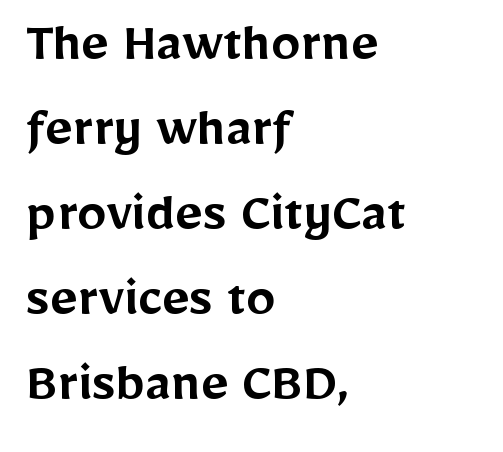
The image shows 59 px semibold sans-serif type, upright; set left-aligned, normal line spacing (1.44x), normal letter spacing, not underlined; low stroke contrast and a medium x-height.
